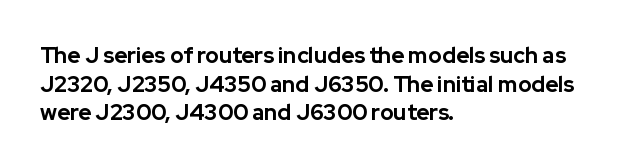
The image shows 22 px bold type, upright; set left-aligned, normal line spacing (1.3x), normal letter spacing, not underlined.
